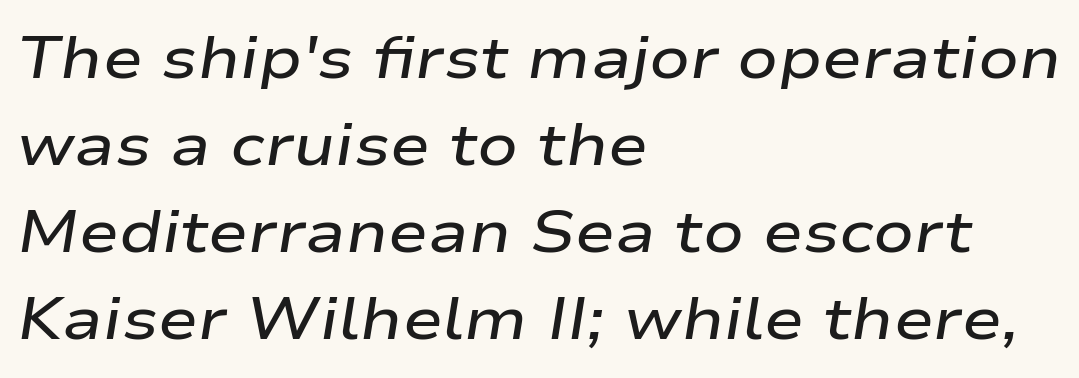
The image shows 60 px semibold, wide type, italic (leaning right); set left-aligned, normal line spacing (1.45x), normal letter spacing, not underlined; low stroke contrast and a medium x-height.
